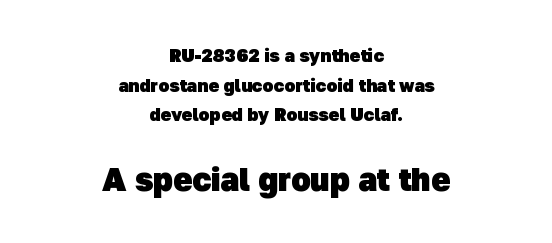
The image shows 32 px heavy sans-serif type; set centered, normal line spacing (1.65x), normal letter spacing, not underlined; the second (bottom) block is 1.78x larger; low stroke contrast and a medium x-height.
